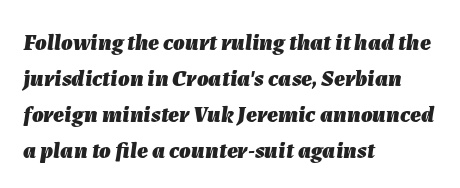
The foot of each line stays bare and open. The rendering uses a moderate line-height, typical for paragraphs. Every character sits at an angle, as italics do. How are the letters spaced? Ordinarily, with no added tracking. The setting favours the left margin, as ordinary paragraphs usually do. In terms of weight, the rendering is a true, heavy bold.
